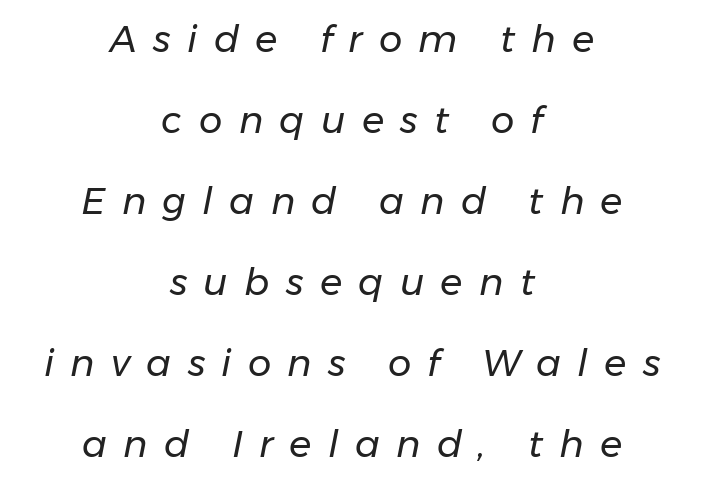
{"italic": "yes", "lean": "right", "slant_degrees": 11, "bold": "no", "weight": "regular", "width": "normal", "stroke_contrast": "low", "x_height": "medium", "monospaced": "no", "underline": "no", "align": "center", "line_spacing": "loose", "line_spacing_ratio": 2.19, "letter_spacing": "wide", "letter_spacing_em": 0.44, "glyph_px": 37}
